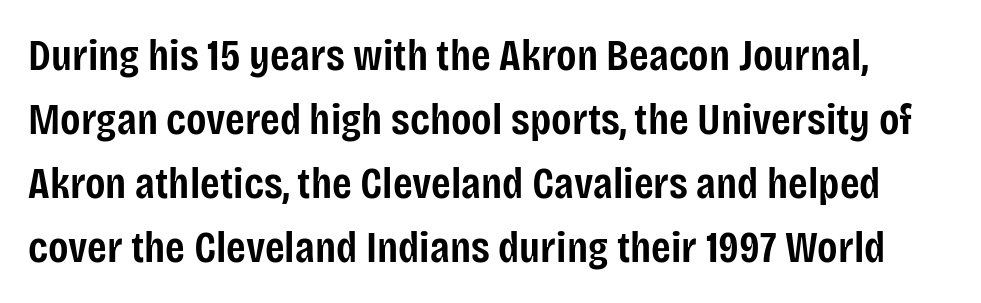
The image shows 45 px semibold, condensed sans-serif type, upright; set normal line spacing (1.42x), normal letter spacing, not underlined; low stroke contrast and a large x-height.
